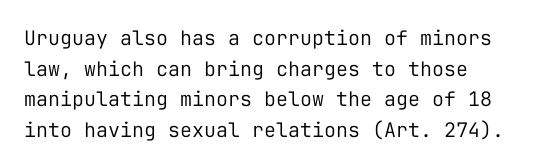
If you drew a line through each stem, it would be perfectly vertical. Students, observe: this is what conventionally led text looks like. Alignment: flush left. Decoration check: the copy has no underline.
